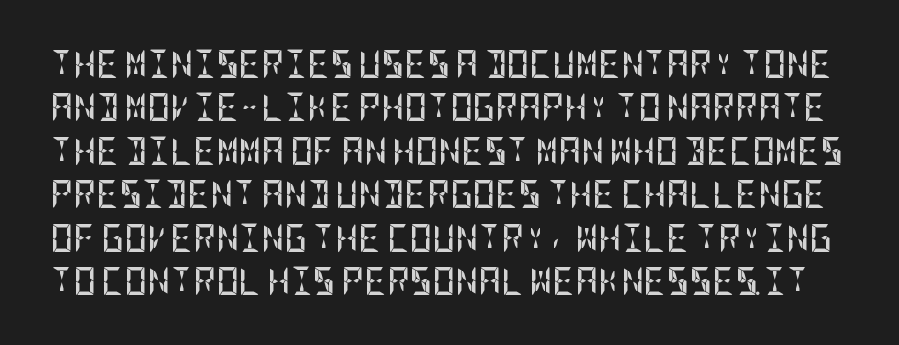
{"serif": "no", "italic": "no", "bold": "yes", "weight": "semibold", "width": "condensed", "stroke_contrast": "low", "x_height": "large", "underline": "no", "line_spacing": "normal", "line_spacing_ratio": 1.55, "letter_spacing": "normal", "letter_spacing_em": 0.0, "glyph_px": 28}
